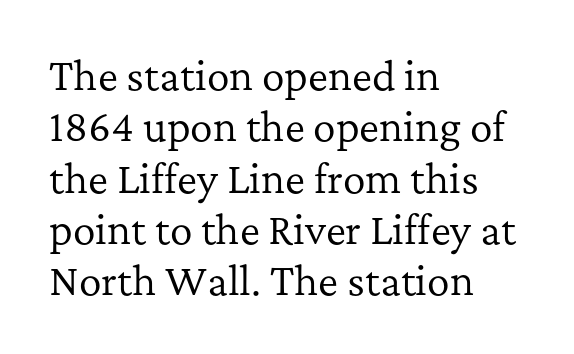
The image shows 38 px regular-weight serif type, upright; set left-aligned, normal line spacing (1.35x), normal letter spacing, not underlined; low stroke contrast and a medium x-height.
